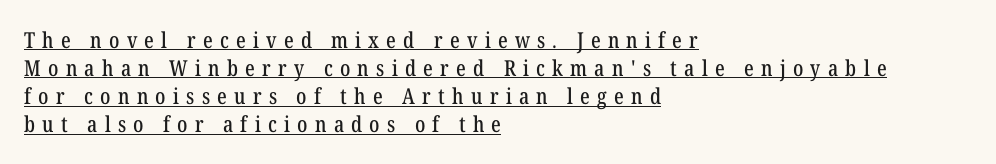
{"italic": "no", "underline": "yes", "align": "left", "line_spacing": "normal", "line_spacing_ratio": 1.28, "letter_spacing": "wide", "letter_spacing_em": 0.33, "glyph_px": 22}
